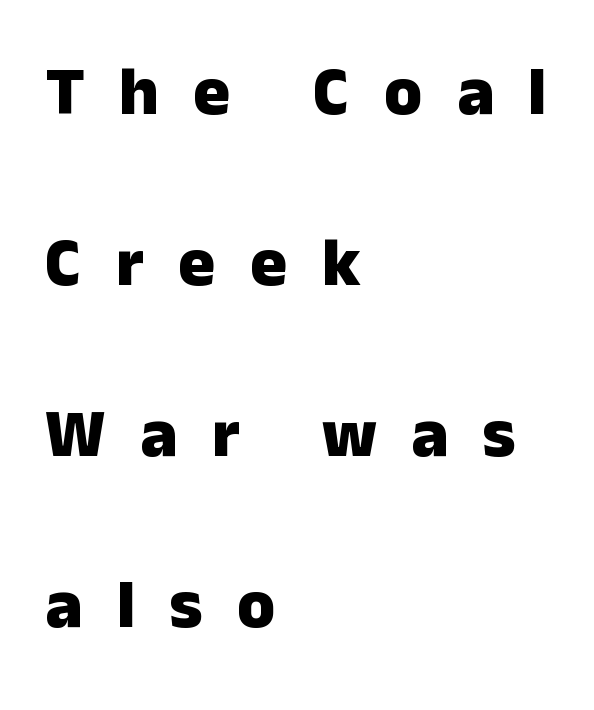
{"serif": "no", "italic": "no", "bold": "yes", "weight": "heavy", "width": "normal", "stroke_contrast": "low", "x_height": "medium", "monospaced": "no", "underline": "no", "align": "left", "line_spacing": "loose", "line_spacing_ratio": 2.48, "letter_spacing": "wide", "letter_spacing_em": 0.5, "glyph_px": 69}
